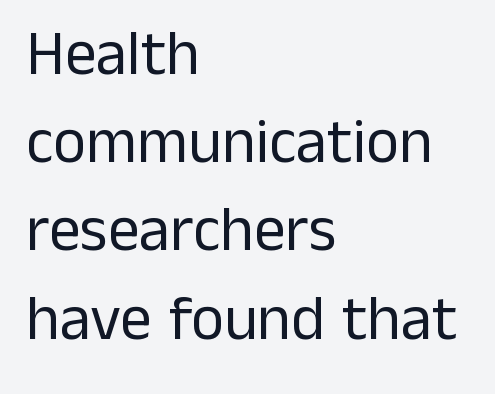
{"serif": "no", "italic": "no", "bold": "no", "weight": "regular", "width": "normal", "stroke_contrast": "low", "x_height": "medium", "monospaced": "no", "underline": "no", "align": "left", "line_spacing": "normal", "line_spacing_ratio": 1.4, "letter_spacing": "normal", "letter_spacing_em": 0.0, "glyph_px": 63}
